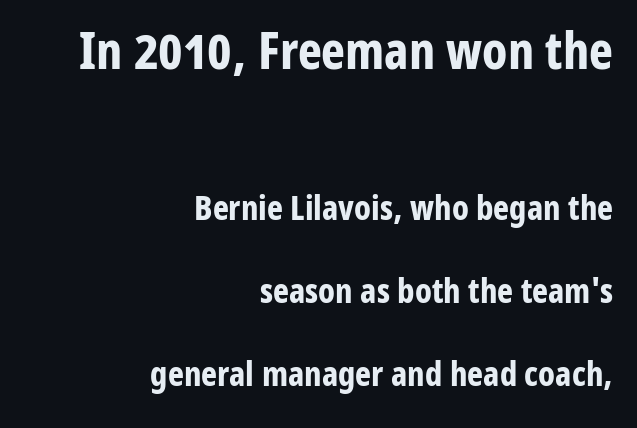
Q: Is the text bold? A: Yes.
Q: Is the text italic (slanted)? A: No, it is upright.
Q: Is the typeface a serif or a sans-serif typeface? A: Sans-serif.
Q: Is the text underlined? A: No.
Q: How is the paragraph aligned? A: Right-aligned.
Q: Is the spacing between letters normal or unusually wide? A: Normal.
Q: Is the spacing between lines tight, normal or loose? A: Loose.
Q: Which block of text is set in a larger size, the first (top) or the second (bottom)? A: The first (top) one.
Q: Width (condensed, normal, or wide)? A: Condensed.
Q: Stroke contrast? A: Low.
Q: x-height? A: Medium.
Q: Monospaced? A: No.
